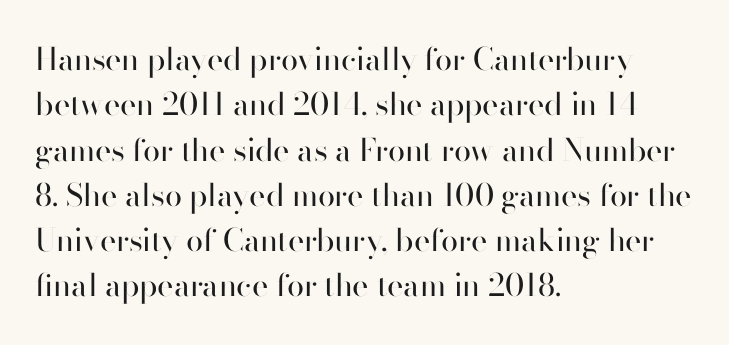
The image shows 31 px regular-weight sans-serif type, upright; set left-aligned, normal line spacing (1.46x), normal letter spacing, not underlined; high stroke contrast and a small x-height.
